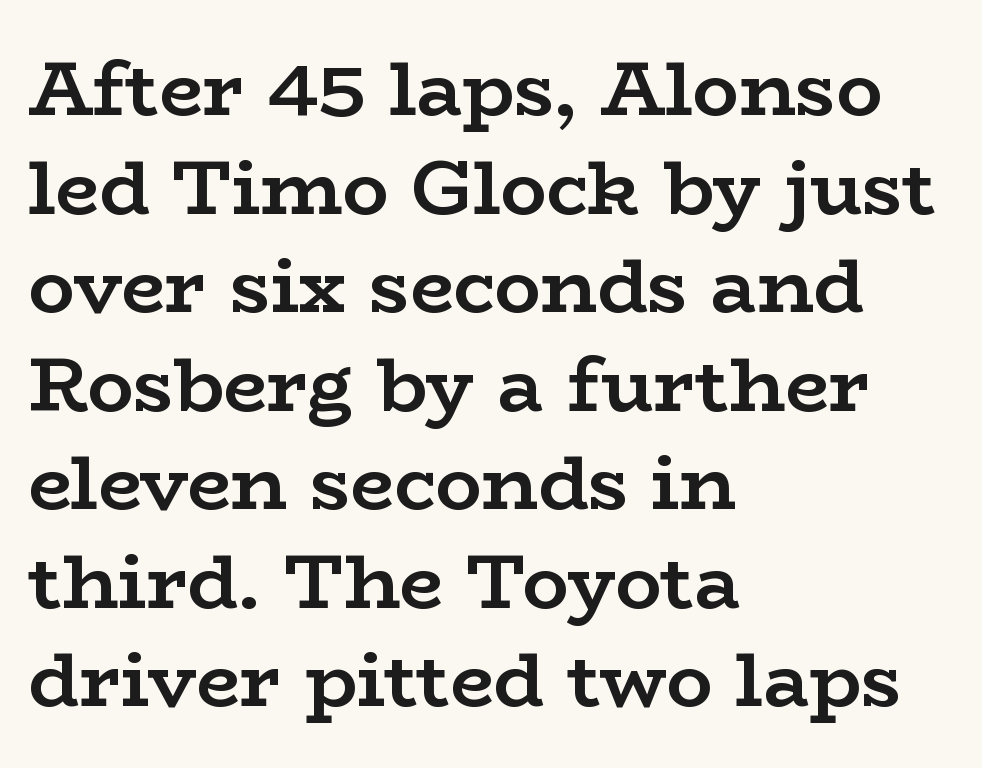
Q: Is the text bold? A: Yes.
Q: Is the text italic (slanted)? A: No, it is upright.
Q: Is the typeface a serif or a sans-serif typeface? A: Serif.
Q: Is the text underlined? A: No.
Q: How is the paragraph aligned? A: Left-aligned.
Q: Is the spacing between letters normal or unusually wide? A: Normal.
Q: Is the spacing between lines tight, normal or loose? A: Normal.
Q: Width (condensed, normal, or wide)? A: Wide.
Q: Stroke contrast? A: Low.
Q: x-height? A: Medium.
Q: Monospaced? A: No.
